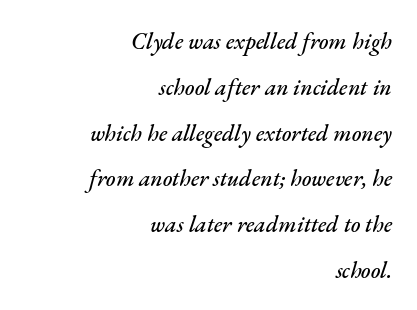
{"italic": "yes", "lean": "right", "slant_degrees": 17, "underline": "no", "align": "right", "line_spacing": "loose", "line_spacing_ratio": 1.99, "letter_spacing": "normal", "letter_spacing_em": 0.0, "glyph_px": 23}
